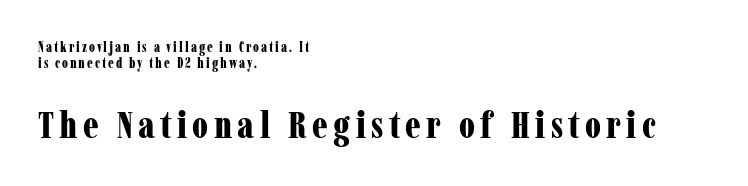
Q: Is the text bold? A: Yes.
Q: Is the text italic (slanted)? A: No, it is upright.
Q: Is the typeface a serif or a sans-serif typeface? A: Serif.
Q: Is the text underlined? A: No.
Q: How is the paragraph aligned? A: Left-aligned.
Q: Which block of text is set in a larger size, the first (top) or the second (bottom)? A: The second (bottom) one.
Q: Width (condensed, normal, or wide)? A: Condensed.
Q: Stroke contrast? A: Low.
Q: x-height? A: Medium.
Q: Monospaced? A: No.
